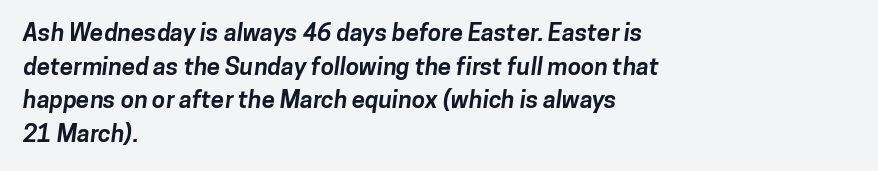
Q: Is the text bold? A: Yes.
Q: Is the text underlined? A: No.
Q: How is the paragraph aligned? A: Left-aligned.
Q: Is the spacing between letters normal or unusually wide? A: Normal.
Q: Is the spacing between lines tight, normal or loose? A: Normal.
